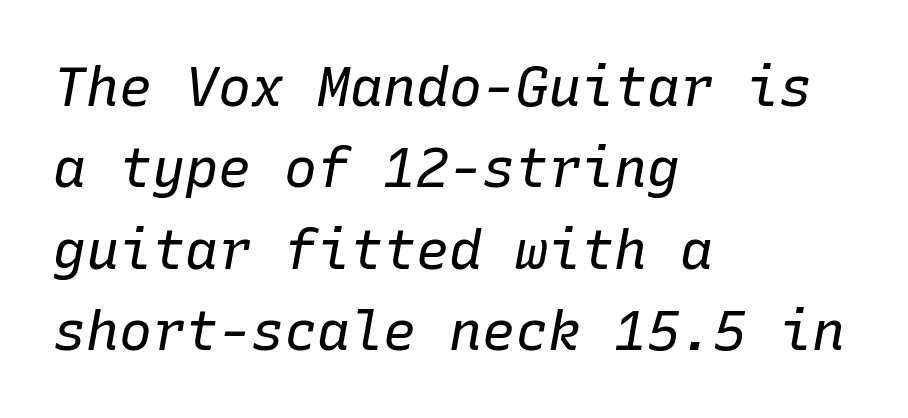
{"italic": "yes", "lean": "right", "slant_degrees": 10, "bold": "no", "weight": "regular", "width": "normal", "stroke_contrast": "low", "x_height": "medium", "monospaced": "yes", "underline": "no", "align": "left", "line_spacing": "normal", "line_spacing_ratio": 1.48, "letter_spacing": "normal", "letter_spacing_em": 0.0, "glyph_px": 55}
